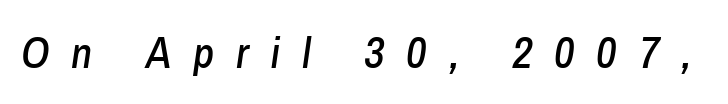
{"italic": "yes", "lean": "right", "slant_degrees": 8, "width": "condensed", "stroke_contrast": "low", "x_height": "medium", "monospaced": "no", "underline": "no", "letter_spacing": "wide", "letter_spacing_em": 0.48, "glyph_px": 45}
